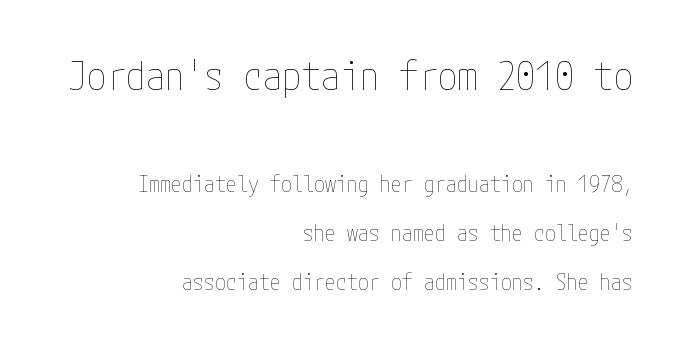
Q: Is the text bold? A: No.
Q: Is the text italic (slanted)? A: No, it is upright.
Q: Is the text underlined? A: No.
Q: How is the paragraph aligned? A: Right-aligned.
Q: Is the spacing between letters normal or unusually wide? A: Normal.
Q: Is the spacing between lines tight, normal or loose? A: Loose.
Q: Which block of text is set in a larger size, the first (top) or the second (bottom)? A: The first (top) one.
Q: Width (condensed, normal, or wide)? A: Condensed.
Q: Stroke contrast? A: Low.
Q: x-height? A: Medium.
